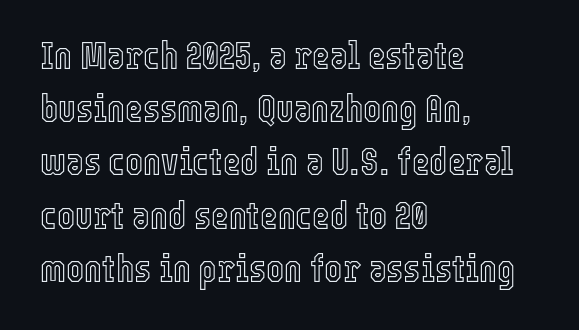
{"italic": "no", "width": "condensed", "x_height": "medium", "monospaced": "no", "underline": "no", "align": "left", "line_spacing": "normal", "line_spacing_ratio": 1.4, "letter_spacing": "normal", "letter_spacing_em": 0.0, "glyph_px": 38}
